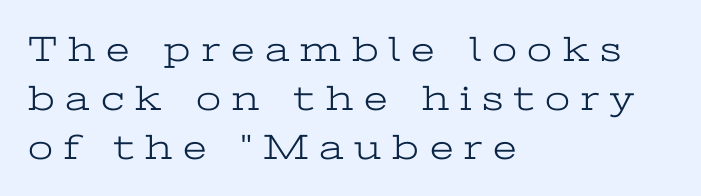
The space beneath each line is pristine and unruled. Horizontally, the lines are justified to the leading edge only. Do the characters align in a grid? No, the font is proportional. Stems here are at most as thick as an everyday book face. This sample uses a serif face.
